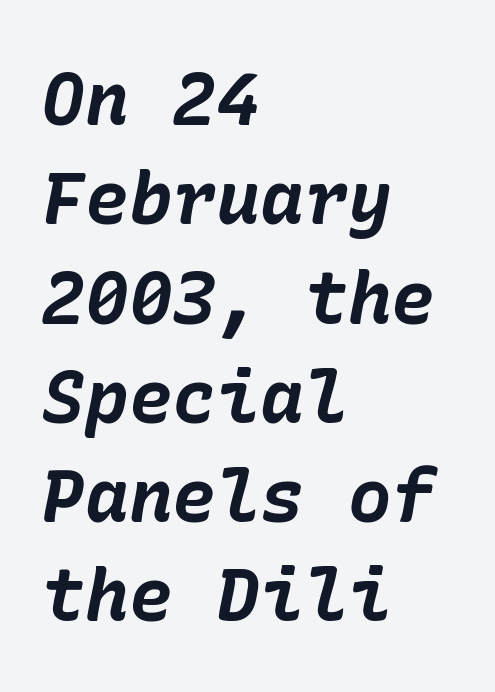
The image shows 73 px bold type, italic (leaning right); set left-aligned, normal line spacing (1.36x), normal letter spacing, not underlined; low stroke contrast and a medium x-height.
